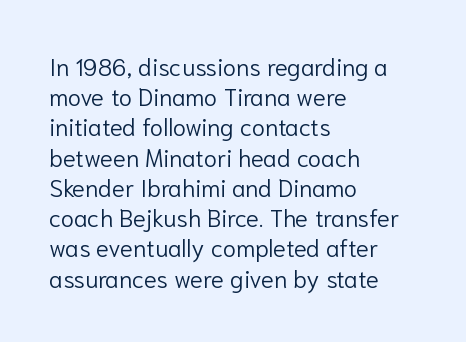
Q: Is the text bold? A: No.
Q: Is the text italic (slanted)? A: No, it is upright.
Q: Is the text underlined? A: No.
Q: How is the paragraph aligned? A: Left-aligned.
Q: Is the spacing between letters normal or unusually wide? A: Normal.
Q: Is the spacing between lines tight, normal or loose? A: Normal.
